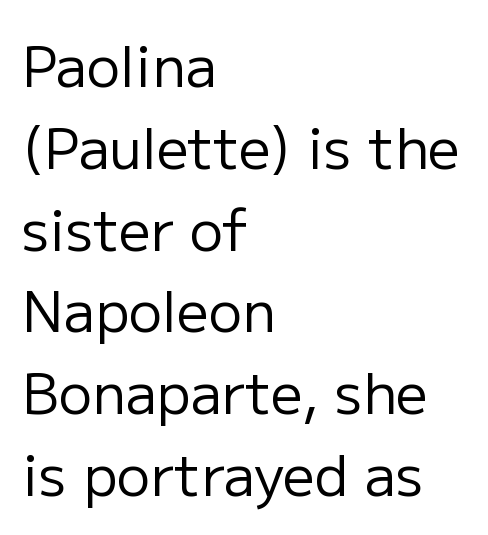
The image shows 56 px regular-weight sans-serif type, upright; set left-aligned, normal line spacing (1.46x), normal letter spacing, not underlined; low stroke contrast and a medium x-height.
